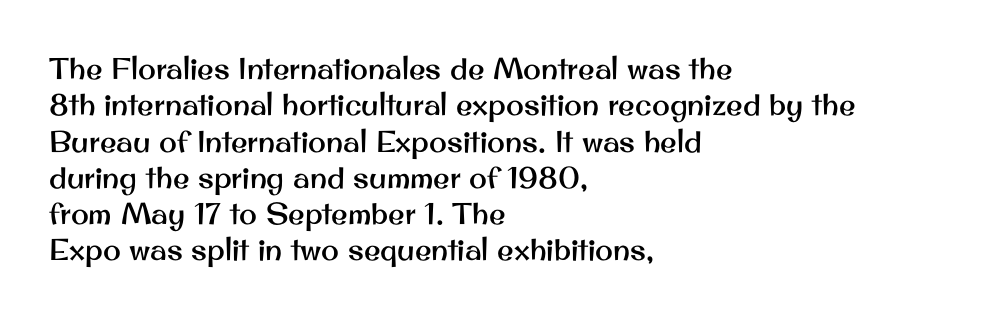
Q: Is the text italic (slanted)? A: No, it is upright.
Q: Is the typeface a serif or a sans-serif typeface? A: Sans-serif.
Q: Is the text underlined? A: No.
Q: How is the paragraph aligned? A: Left-aligned.
Q: Is the spacing between letters normal or unusually wide? A: Normal.
Q: Width (condensed, normal, or wide)? A: Normal.
Q: Stroke contrast? A: Medium.
Q: x-height? A: Small.
Q: Monospaced? A: No.
